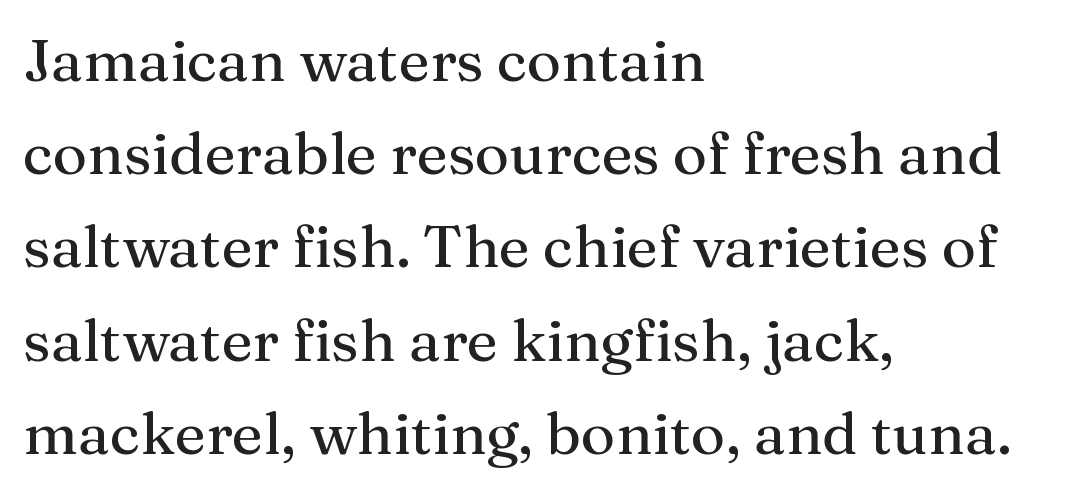
The image shows 59 px serif type, upright; set left-aligned, normal line spacing (1.58x), normal letter spacing, not underlined; medium stroke contrast and a medium x-height.
